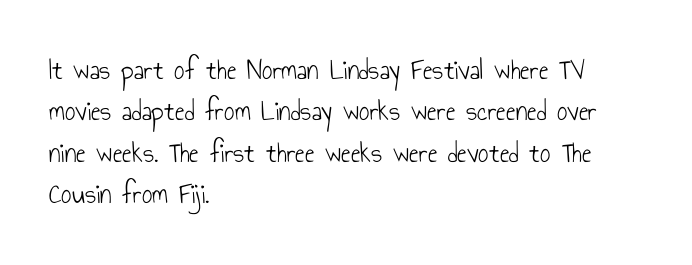
The image shows 29 px light, condensed sans-serif type, upright; set left-aligned, normal line spacing (1.43x), normal letter spacing, not underlined; low stroke contrast and a small x-height.
